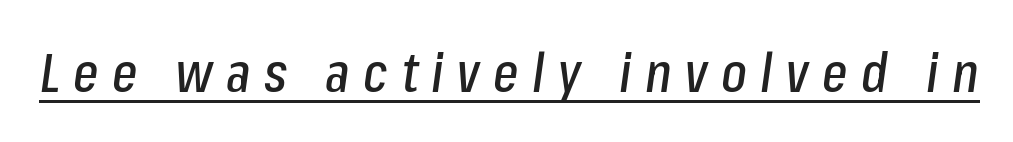
The image shows 54 px condensed type, italic (leaning right); set unusually wide letter spacing (+0.25 em), underlined; low stroke contrast and a medium x-height.
